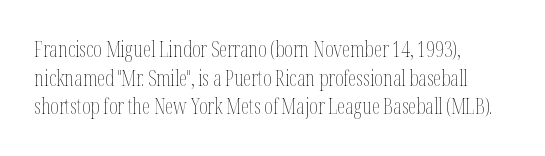
{"italic": "no", "bold": "no", "underline": "no", "align": "left", "line_spacing": "normal", "line_spacing_ratio": 1.36, "letter_spacing": "normal", "letter_spacing_em": 0.0, "glyph_px": 21}
